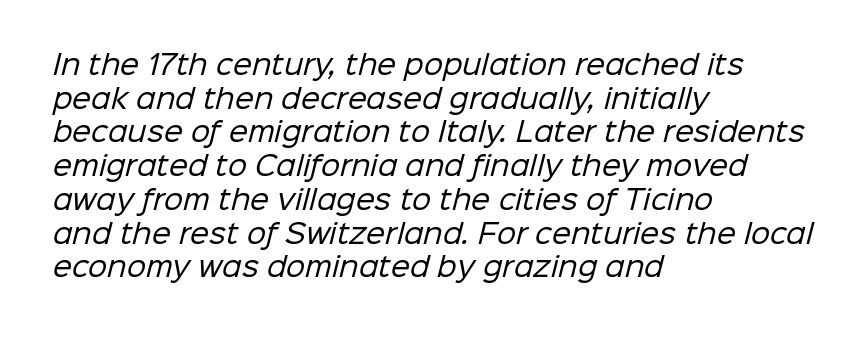
{"bold": "no", "underline": "no", "align": "left", "line_spacing": "normal", "line_spacing_ratio": 1.25, "letter_spacing": "normal", "letter_spacing_em": 0.0, "glyph_px": 27}
